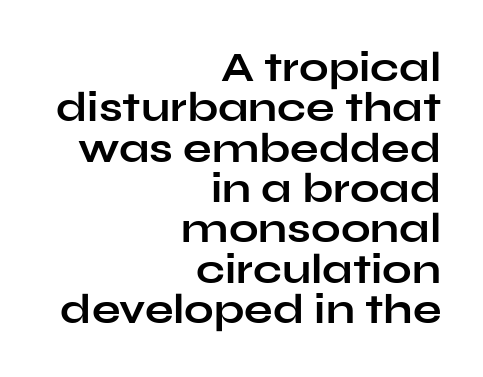
The image shows 42 px bold, wide sans-serif type, upright; set right-aligned, tight line spacing (0.96x), normal letter spacing, not underlined; low stroke contrast and a medium x-height.
